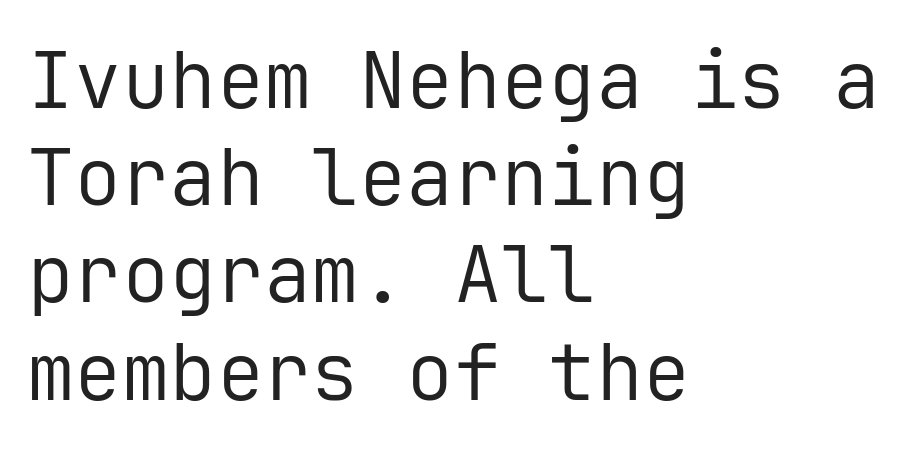
Q: Is the text bold? A: No.
Q: Is the text italic (slanted)? A: No, it is upright.
Q: Is the typeface a serif or a sans-serif typeface? A: Sans-serif.
Q: Is the text underlined? A: No.
Q: How is the paragraph aligned? A: Left-aligned.
Q: Is the spacing between letters normal or unusually wide? A: Normal.
Q: Width (condensed, normal, or wide)? A: Normal.
Q: Stroke contrast? A: Low.
Q: x-height? A: Medium.
Q: Monospaced? A: Yes.
